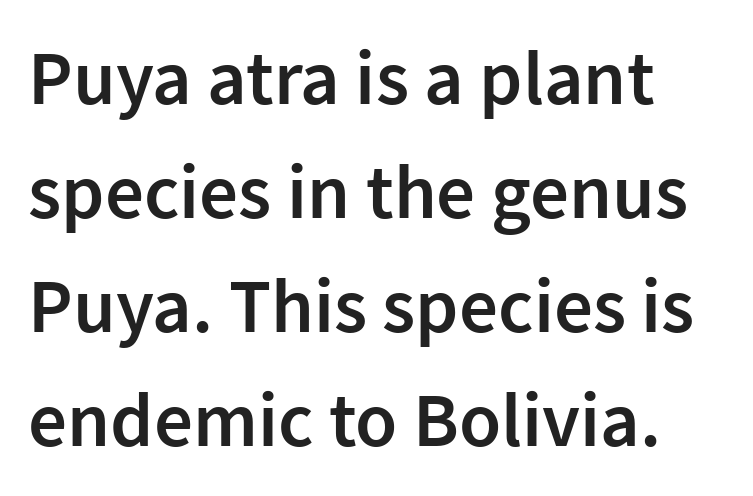
Rows of type keep a routine distance in the vertical direction. The passage shown is not underscored anywhere. Note the varied advance widths — an 'i' is clearly narrower than an 'm'. Examine the stroke ends and you'll find no serifs. Weight check: semibold — heavier than regular, not quite bold. Left-aligned paragraph, ragged on the right.
